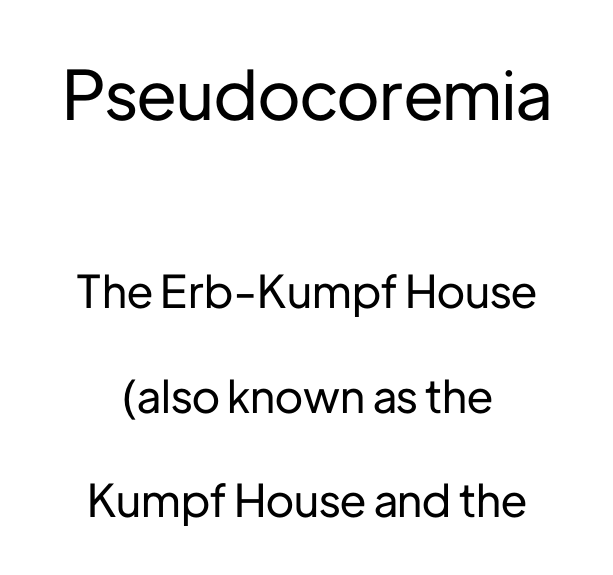
Q: Is the text italic (slanted)? A: No, it is upright.
Q: Is the typeface a serif or a sans-serif typeface? A: Sans-serif.
Q: Is the text underlined? A: No.
Q: How is the paragraph aligned? A: Centered.
Q: Is the spacing between letters normal or unusually wide? A: Normal.
Q: Is the spacing between lines tight, normal or loose? A: Loose.
Q: Which block of text is set in a larger size, the first (top) or the second (bottom)? A: The first (top) one.
Q: Width (condensed, normal, or wide)? A: Normal.
Q: Stroke contrast? A: Low.
Q: x-height? A: Medium.
Q: Monospaced? A: No.
